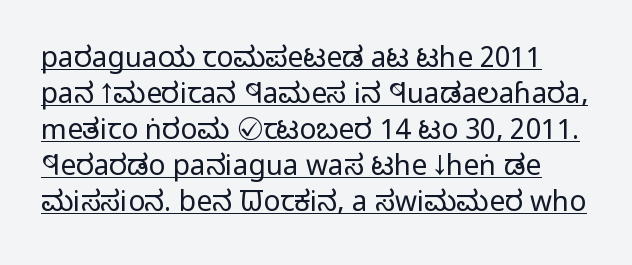
{"serif": "no", "italic": "no", "bold": "no", "weight": "regular", "width": "condensed", "stroke_contrast": "low", "x_height": "large", "monospaced": "no", "underline": "yes", "line_spacing": "normal", "line_spacing_ratio": 1.29, "letter_spacing": "normal", "letter_spacing_em": 0.0, "glyph_px": 28}
